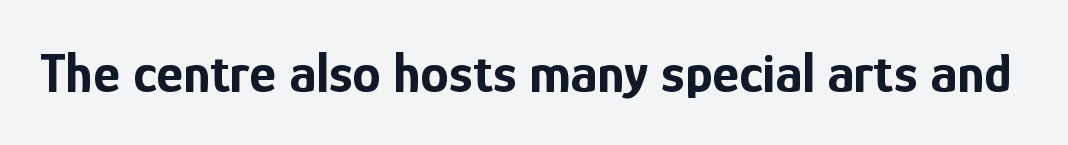
Italic: no, the glyphs are upright roman. In terms of letterform style, serifs are entirely absent. Is this a fixed-width face? No — the glyphs have proportional, varying widths. Check under the words: just untouched page. Characters follow at the spacing the type designer built in. Notice how thick the strokes are: this is what a full bold looks like.
